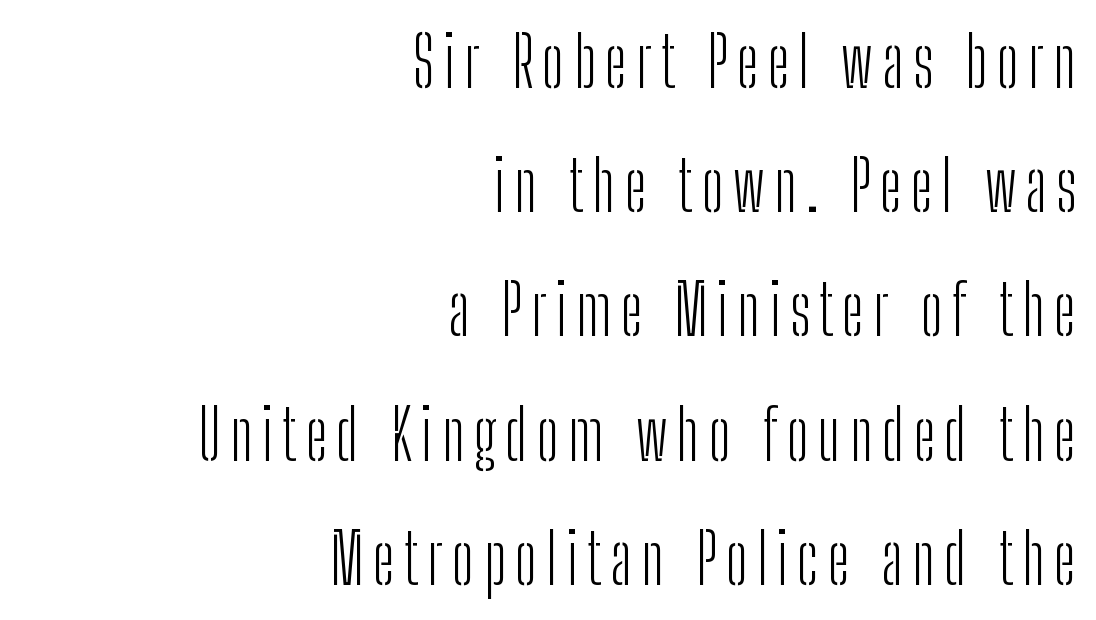
The image shows 69 px light, condensed sans-serif type, upright; set right-aligned, line spacing 1.8x, not underlined; low stroke contrast and a medium x-height.
